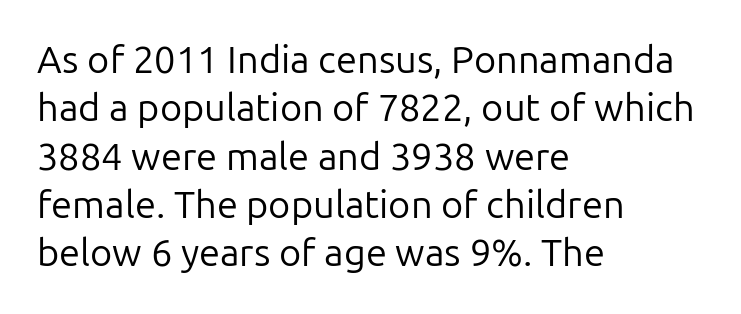
The image shows 38 px regular-weight sans-serif type, upright; set left-aligned, normal line spacing (1.27x), normal letter spacing, not underlined; low stroke contrast and a medium x-height.
